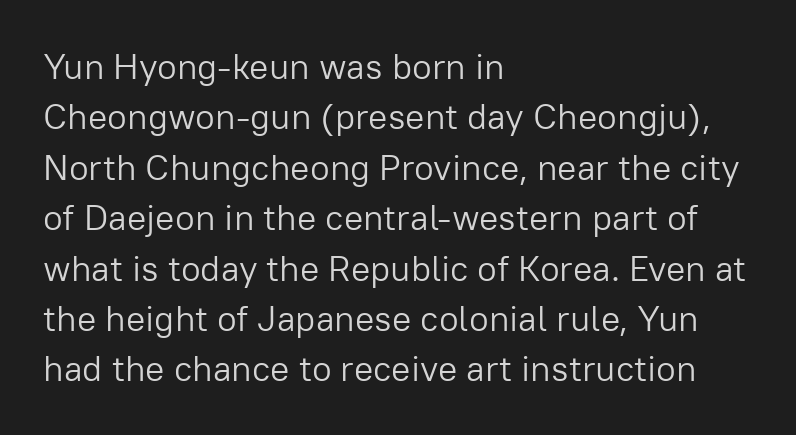
Q: Is the text bold? A: No.
Q: Is the text italic (slanted)? A: No, it is upright.
Q: Is the typeface a serif or a sans-serif typeface? A: Sans-serif.
Q: Is the text underlined? A: No.
Q: How is the paragraph aligned? A: Left-aligned.
Q: Is the spacing between letters normal or unusually wide? A: Normal.
Q: Is the spacing between lines tight, normal or loose? A: Normal.
Q: Width (condensed, normal, or wide)? A: Normal.
Q: Stroke contrast? A: Low.
Q: x-height? A: Medium.
Q: Monospaced? A: No.
